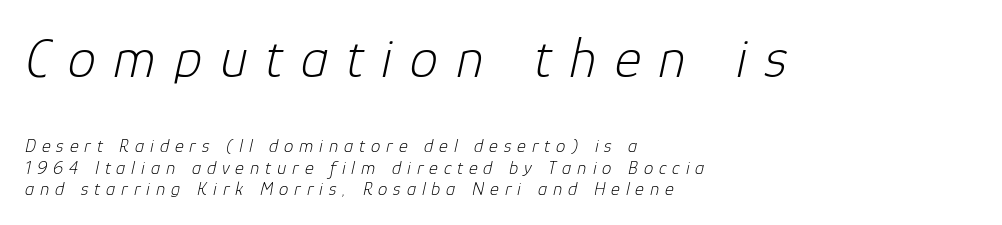
The lines are quadded left. A typesetter would call this proportional, since set widths differ per character. Each new line begins almost immediately beneath the previous one. The cut favours lightness, reaching ordinary text weight at its darkest. You could only call the tracking loose — the letters float apart. Characters are canted at an angle relative to the baseline's perpendicular.
